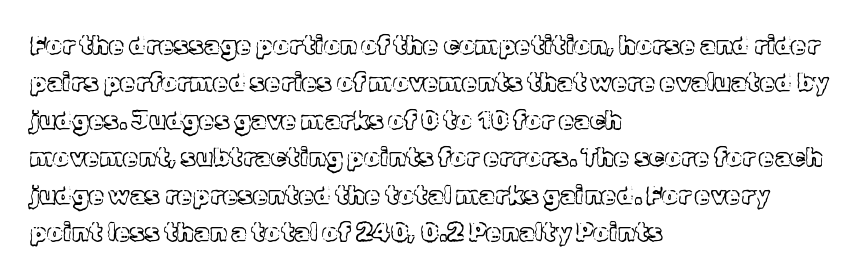
Q: Is the text italic (slanted)? A: No, it is upright.
Q: Is the text underlined? A: No.
Q: How is the paragraph aligned? A: Left-aligned.
Q: Is the spacing between letters normal or unusually wide? A: Normal.
Q: Is the spacing between lines tight, normal or loose? A: Normal.
